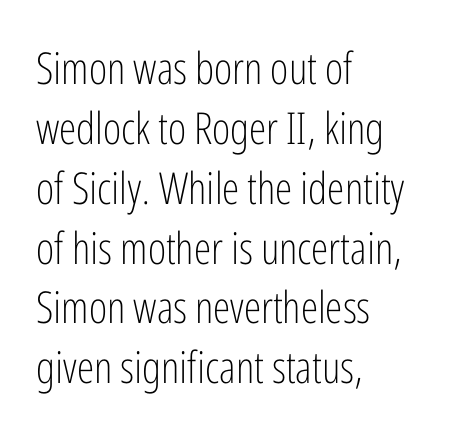
The image shows 44 px light, condensed sans-serif type, upright; set left-aligned, normal line spacing (1.36x), normal letter spacing, not underlined; low stroke contrast and a medium x-height.
